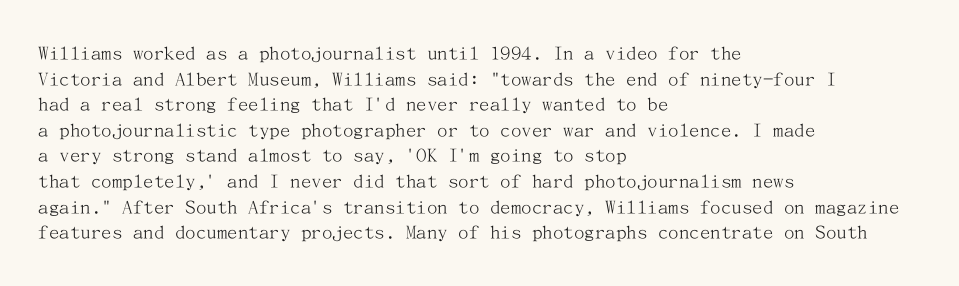
{"italic": "no", "bold": "no", "underline": "no", "align": "left", "line_spacing_ratio": 1.22, "letter_spacing": "normal", "letter_spacing_em": 0.0, "glyph_px": 21}
